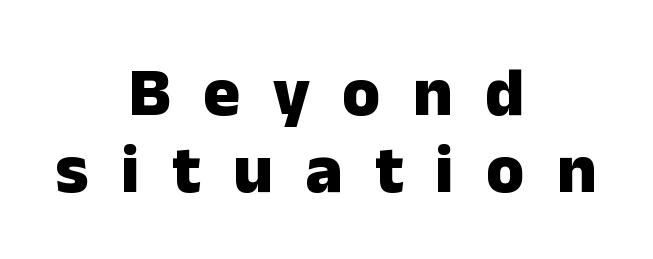
Q: Is the text bold? A: Yes.
Q: Is the text italic (slanted)? A: No, it is upright.
Q: Is the typeface a serif or a sans-serif typeface? A: Sans-serif.
Q: Is the text underlined? A: No.
Q: How is the paragraph aligned? A: Centered.
Q: Is the spacing between letters normal or unusually wide? A: Unusually wide.
Q: Is the spacing between lines tight, normal or loose? A: Tight.
Q: Width (condensed, normal, or wide)? A: Normal.
Q: Stroke contrast? A: Low.
Q: x-height? A: Medium.
Q: Monospaced? A: No.
